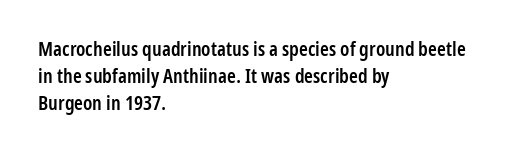
{"italic": "no", "bold": "semi", "underline": "no", "align": "left", "line_spacing": "normal", "line_spacing_ratio": 1.35, "letter_spacing": "normal", "letter_spacing_em": 0.0, "glyph_px": 20}
